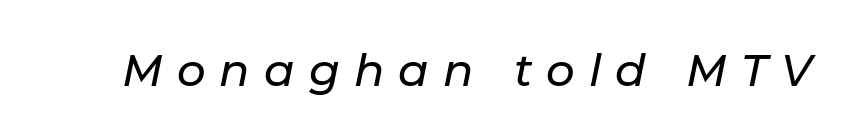
Q: Is the text italic (slanted)? A: Yes, it leans right by about 11 degrees.
Q: Is the text underlined? A: No.
Q: Is the spacing between letters normal or unusually wide? A: Unusually wide.
Q: Width (condensed, normal, or wide)? A: Normal.
Q: Stroke contrast? A: Low.
Q: x-height? A: Medium.
Q: Monospaced? A: No.
